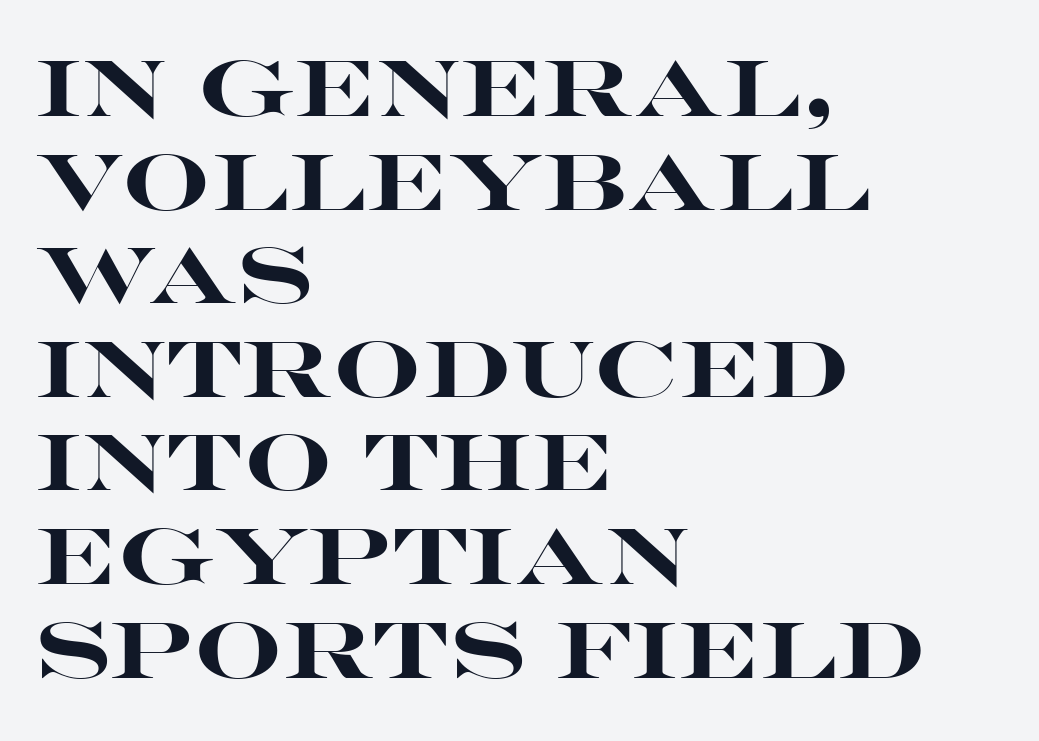
{"italic": "no", "bold": "yes", "weight": "heavy", "width": "wide", "stroke_contrast": "high", "x_height": "large", "monospaced": "no", "underline": "no", "align": "left", "line_spacing_ratio": 1.2, "letter_spacing": "normal", "letter_spacing_em": 0.0, "glyph_px": 78}
